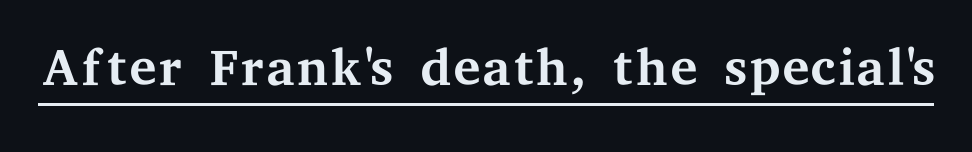
Q: Is the text bold? A: No.
Q: Is the text italic (slanted)? A: No, it is upright.
Q: Is the typeface a serif or a sans-serif typeface? A: Serif.
Q: Is the text underlined? A: Yes.
Q: Is the spacing between letters normal or unusually wide? A: Normal.
Q: Width (condensed, normal, or wide)? A: Wide.
Q: Stroke contrast? A: Medium.
Q: x-height? A: Medium.
Q: Monospaced? A: No.
